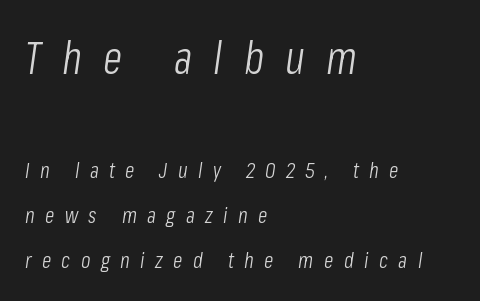
{"italic": "yes", "lean": "right", "slant_degrees": 8, "bold": "no", "weight": "light", "width": "condensed", "stroke_contrast": "low", "x_height": "medium", "monospaced": "no", "underline": "no", "align": "left", "line_spacing": "loose", "line_spacing_ratio": 2.06, "letter_spacing": "wide", "letter_spacing_em": 0.47, "larger_block": "first", "size_ratio": 2.05, "glyph_px": 45}
